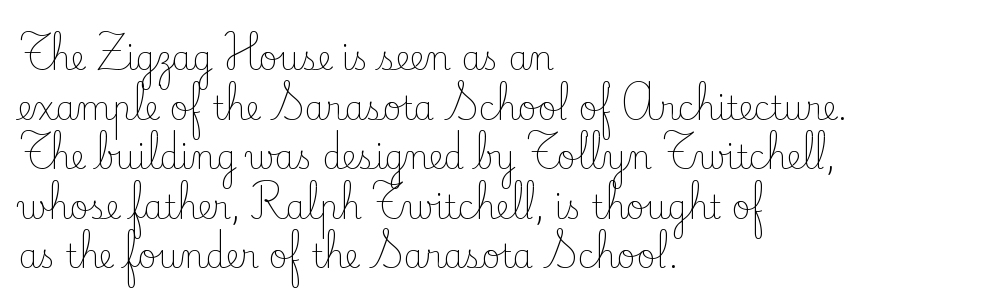
The specimen omits any rule beneath the text block's lines. No extra tracking has been applied to these lines. Look at the bottom of the vertical strokes: they flare into serifs here. Caption: face not bold, strokes unweighted. These lines stack with their left ends in a neat column.
